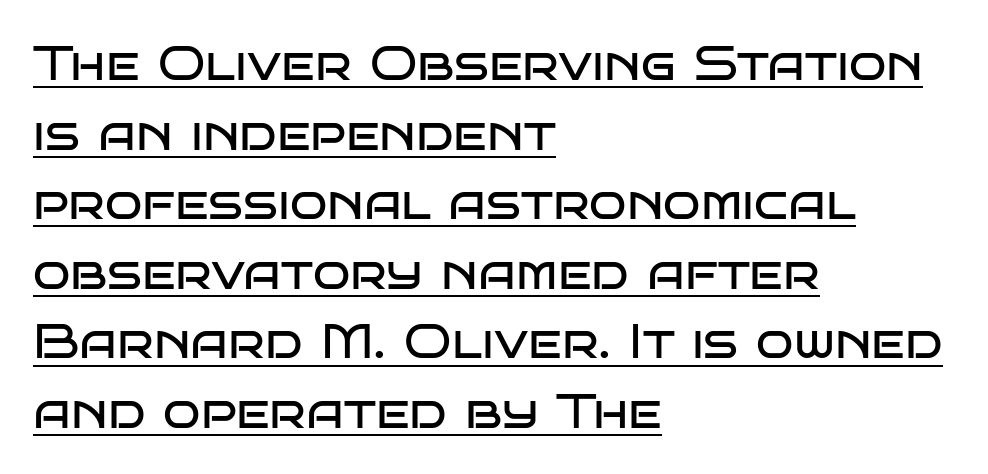
Q: Is the text bold? A: No.
Q: Is the text italic (slanted)? A: No, it is upright.
Q: Is the typeface a serif or a sans-serif typeface? A: Sans-serif.
Q: Is the text underlined? A: Yes.
Q: How is the paragraph aligned? A: Left-aligned.
Q: Is the spacing between letters normal or unusually wide? A: Normal.
Q: Is the spacing between lines tight, normal or loose? A: Normal.
Q: Width (condensed, normal, or wide)? A: Wide.
Q: Stroke contrast? A: Low.
Q: x-height? A: Large.
Q: Monospaced? A: No.
